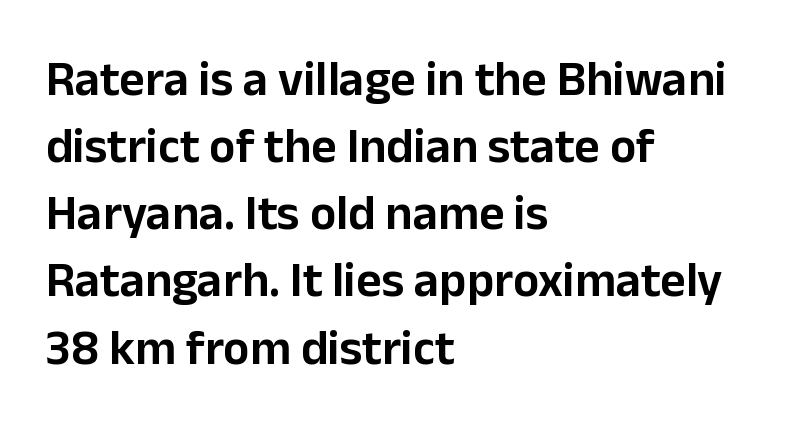
{"serif": "no", "italic": "no", "width": "normal", "stroke_contrast": "low", "x_height": "medium", "monospaced": "no", "underline": "no", "align": "left", "line_spacing": "normal", "line_spacing_ratio": 1.37, "letter_spacing": "normal", "letter_spacing_em": 0.0, "glyph_px": 49}
